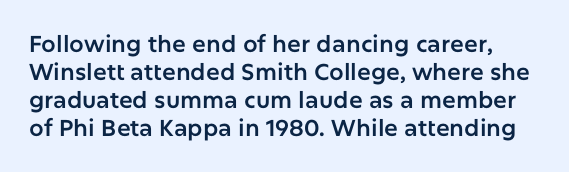
Q: Is the text italic (slanted)? A: No, it is upright.
Q: Is the text underlined? A: No.
Q: Is the spacing between letters normal or unusually wide? A: Normal.
